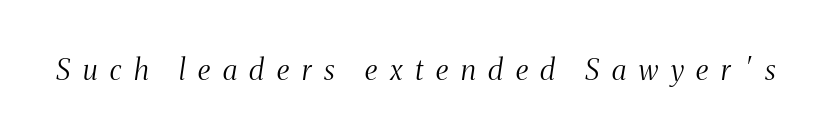
{"serif": "yes", "italic": "yes", "lean": "right", "slant_degrees": 8, "bold": "no", "weight": "light", "width": "condensed", "stroke_contrast": "medium", "x_height": "medium", "monospaced": "no", "underline": "no", "letter_spacing": "wide", "letter_spacing_em": 0.44, "glyph_px": 29}
